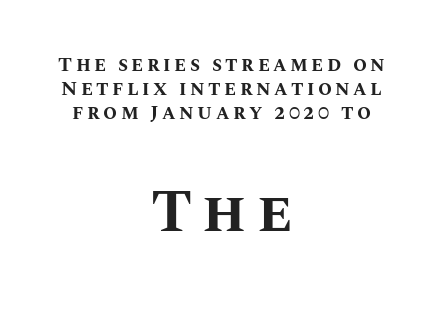
Spacing verdict: proportional, widths tailored to each character. Look at the glyph heights: the lower group is clearly the bigger setting. Type without underlining. Style check: upright.
